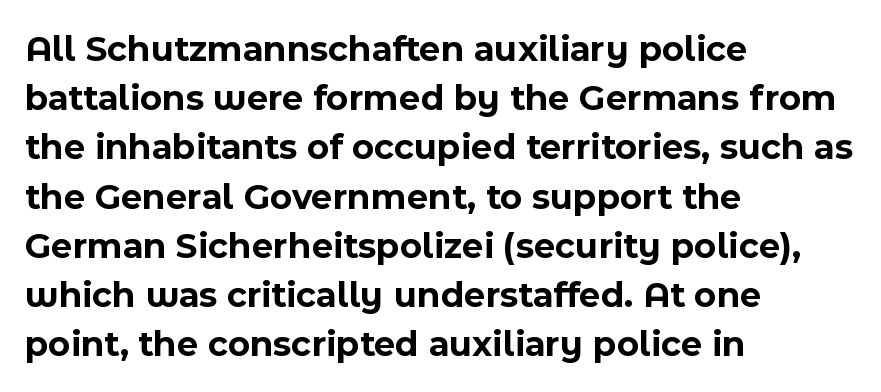
{"serif": "no", "italic": "no", "bold": "yes", "weight": "bold", "width": "normal", "x_height": "medium", "monospaced": "no", "underline": "no", "align": "left", "line_spacing": "normal", "line_spacing_ratio": 1.33, "letter_spacing": "normal", "letter_spacing_em": 0.0, "glyph_px": 37}
